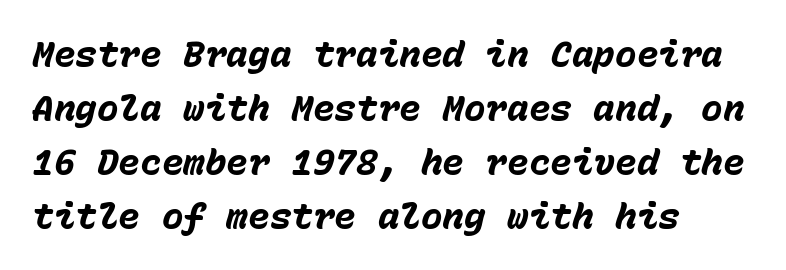
The image shows 36 px heavy type, italic (leaning right), monospaced; set left-aligned, normal line spacing (1.5x), normal letter spacing, not underlined; low stroke contrast and a medium x-height.
